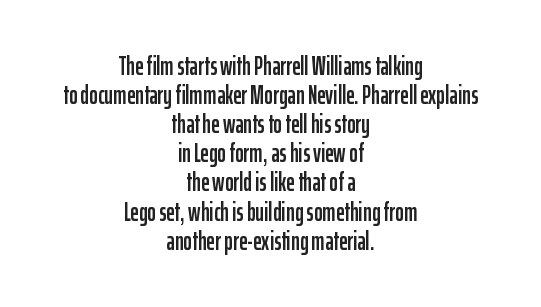
Q: Is the text italic (slanted)? A: No, it is upright.
Q: Is the text underlined? A: No.
Q: How is the paragraph aligned? A: Centered.
Q: Is the spacing between letters normal or unusually wide? A: Normal.
Q: Is the spacing between lines tight, normal or loose? A: Tight.
